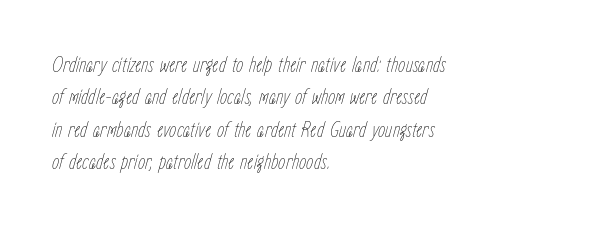
{"italic": "yes", "lean": "right", "slant_degrees": 15, "bold": "no", "underline": "no", "align": "left", "line_spacing": "normal", "line_spacing_ratio": 1.41, "letter_spacing": "normal", "letter_spacing_em": 0.0, "glyph_px": 23}
